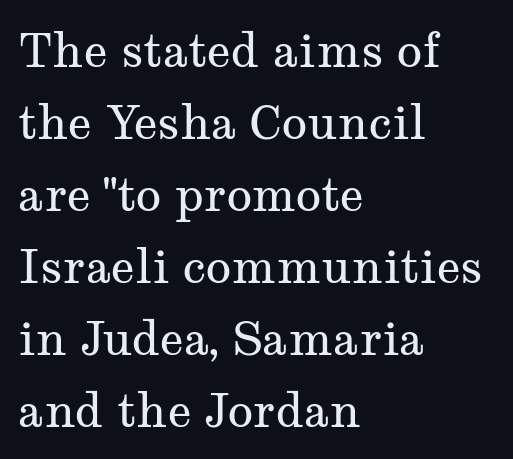
Q: Is the text bold? A: No.
Q: Is the text italic (slanted)? A: No, it is upright.
Q: Is the typeface a serif or a sans-serif typeface? A: Serif.
Q: Is the text underlined? A: No.
Q: How is the paragraph aligned? A: Left-aligned.
Q: Is the spacing between letters normal or unusually wide? A: Normal.
Q: Is the spacing between lines tight, normal or loose? A: Normal.
Q: Width (condensed, normal, or wide)? A: Wide.
Q: Stroke contrast? A: Medium.
Q: x-height? A: Medium.
Q: Monospaced? A: No.
